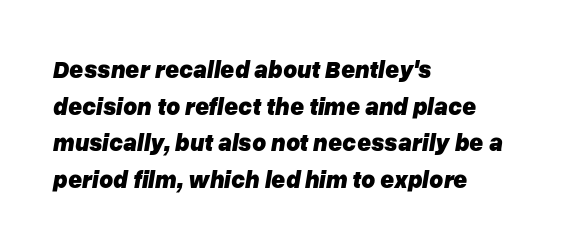
Slanted lettering throughout. The rendering anchors every line to the left-hand side. Letter spacing: default. One glance says typical: line gaps are just what's usual. The font is running at its bold setting. The space directly below the letters is spotless.
